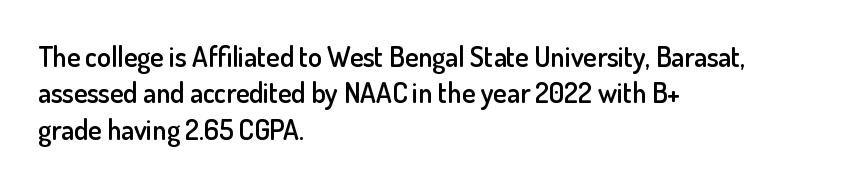
One-word summary of the alignment: left. Summary of vertical rhythm: regular, with standard interline spacing. The rendering uses a semibold face; strokes are thickened but not to full bold. Classification — sans serif.
